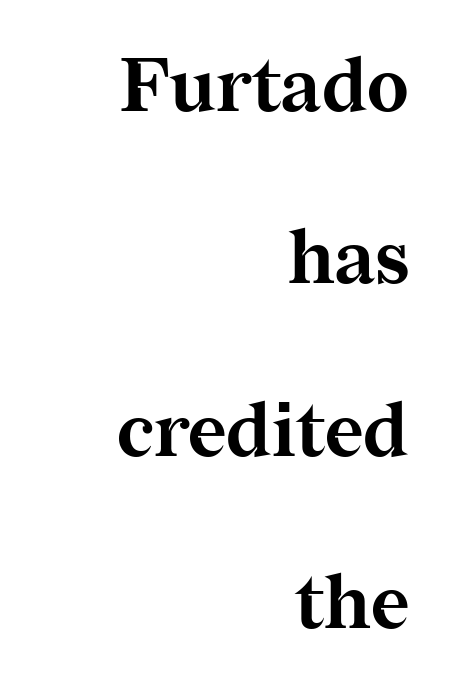
{"serif": "yes", "italic": "no", "bold": "yes", "weight": "bold", "width": "normal", "stroke_contrast": "medium", "x_height": "medium", "monospaced": "no", "underline": "no", "align": "right", "line_spacing": "loose", "line_spacing_ratio": 2.33, "letter_spacing": "normal", "letter_spacing_em": 0.0, "glyph_px": 74}
